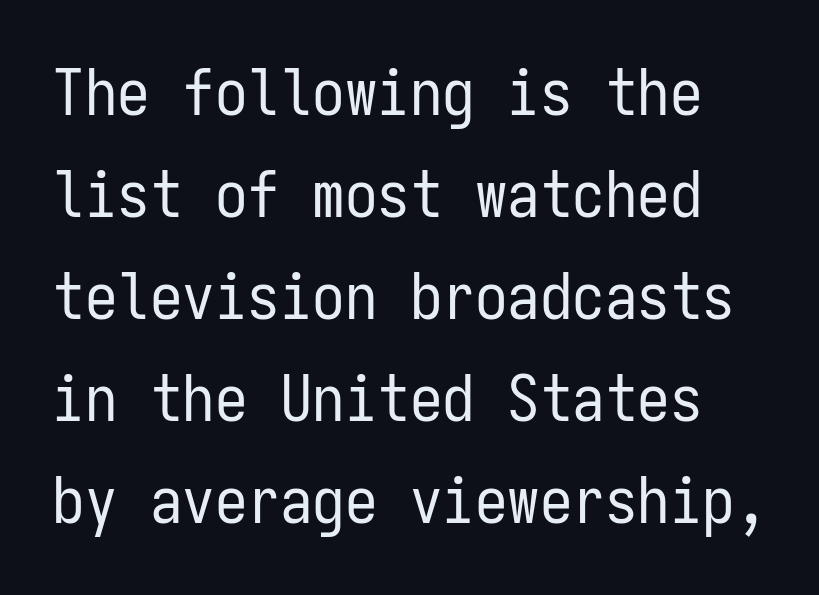
Do the characters align in a grid? Yes, the font is monospaced. The font is comparable to plain body text, perhaps lighter. Every stem runs plumb, perpendicular to the baseline. Notice how descenders clear the ascenders below comfortably — that's standard leading. Check where the strokes stop: nothing finishes them off — pure sans. Type without underlining.
